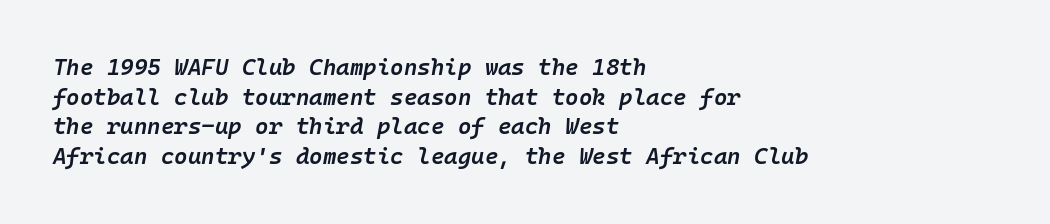
The image shows 23 px text type, italic (leaning right); set left-aligned, normal line spacing (1.29x), normal letter spacing, not underlined.
